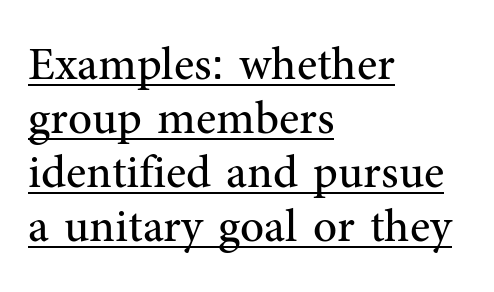
The image shows 47 px regular-weight serif type, upright; set left-aligned, tight line spacing (1.15x), normal letter spacing, underlined; medium stroke contrast and a medium x-height.
